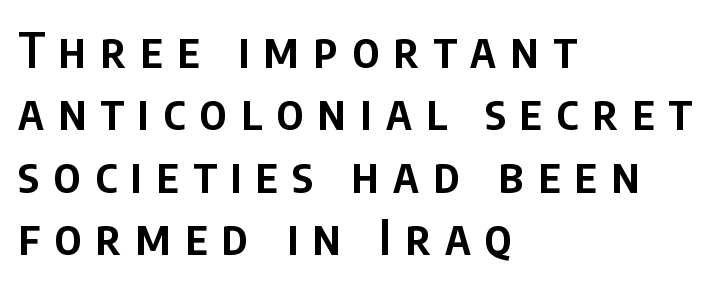
The image shows 48 px semibold, condensed sans-serif type, upright; set left-aligned, normal line spacing (1.3x), unusually wide letter spacing (+0.29 em), not underlined; low stroke contrast and a large x-height.
